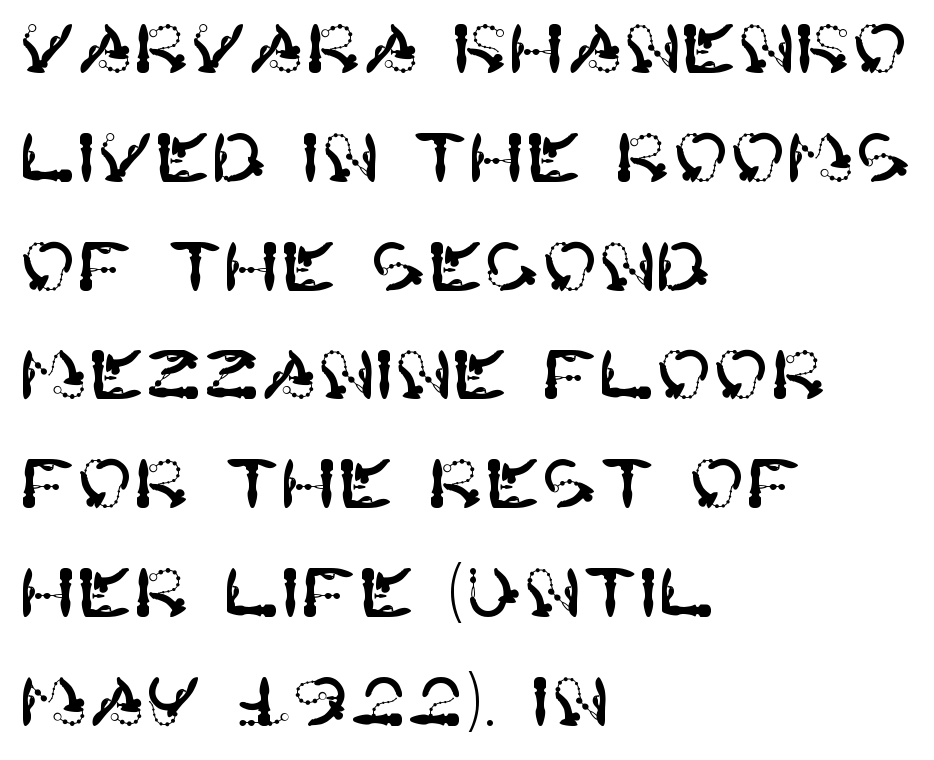
{"serif": "no", "italic": "no", "width": "normal", "stroke_contrast": "high", "x_height": "large", "underline": "no", "align": "left", "line_spacing": "normal", "line_spacing_ratio": 1.6, "letter_spacing": "normal", "letter_spacing_em": 0.0, "glyph_px": 68}
